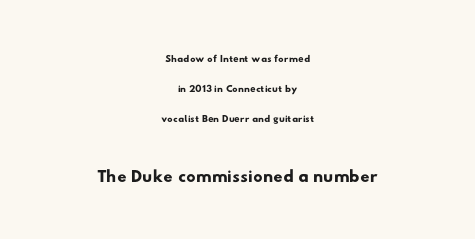
These lines stack symmetrically, like a column narrowing and widening about its center. These lines keep a tight, regular rhythm from letter to letter. Baseline-to-baseline distance is far greater than the letter height. Small over large — that's the arrangement of the two blocks here.
